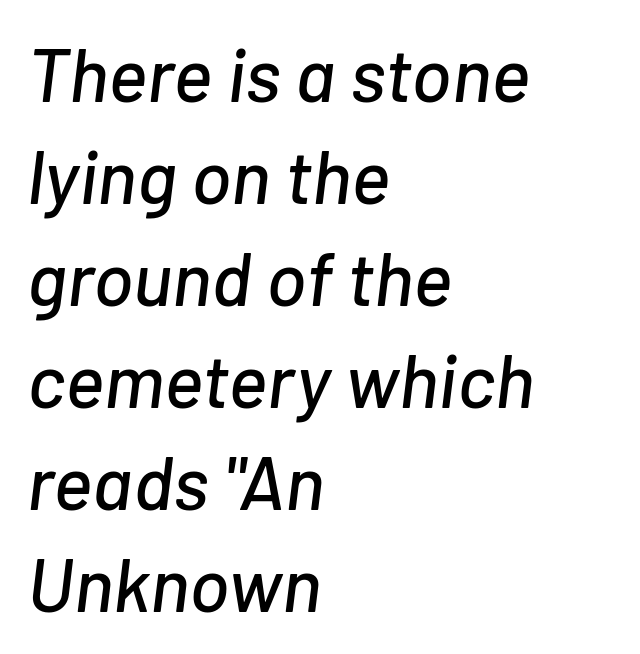
Q: Is the text italic (slanted)? A: Yes, it leans right by about 7 degrees.
Q: Is the text underlined? A: No.
Q: How is the paragraph aligned? A: Left-aligned.
Q: Is the spacing between letters normal or unusually wide? A: Normal.
Q: Is the spacing between lines tight, normal or loose? A: Normal.
Q: Width (condensed, normal, or wide)? A: Normal.
Q: Stroke contrast? A: Low.
Q: x-height? A: Medium.
Q: Monospaced? A: No.
